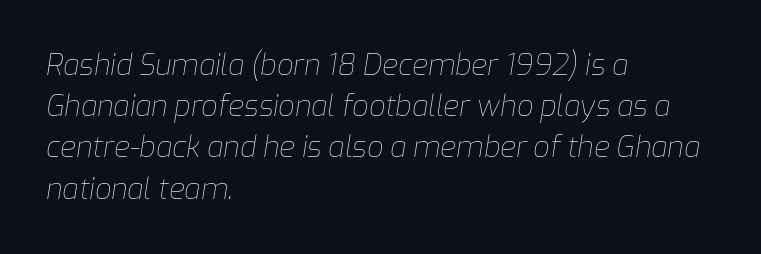
The image shows 29 px thin type, italic (leaning right); set left-aligned, normal line spacing (1.42x), normal letter spacing, not underlined; low stroke contrast and a medium x-height.
